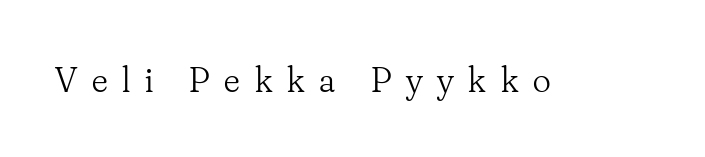
Q: Is the text bold? A: No.
Q: Is the text italic (slanted)? A: No, it is upright.
Q: Is the typeface a serif or a sans-serif typeface? A: Serif.
Q: Is the text underlined? A: No.
Q: Is the spacing between letters normal or unusually wide? A: Unusually wide.
Q: Width (condensed, normal, or wide)? A: Normal.
Q: Stroke contrast? A: Low.
Q: x-height? A: Small.
Q: Monospaced? A: No.
